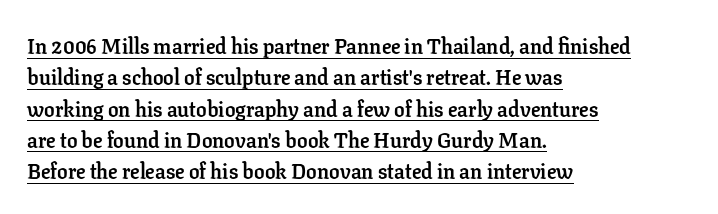
Q: Is the text bold? A: Yes.
Q: Is the text italic (slanted)? A: No, it is upright.
Q: Is the text underlined? A: Yes.
Q: How is the paragraph aligned? A: Left-aligned.
Q: Is the spacing between letters normal or unusually wide? A: Normal.
Q: Is the spacing between lines tight, normal or loose? A: Normal.
